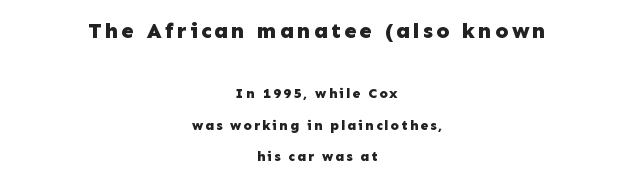
Neither beginnings nor endings align; midpoints do. As a designer I'd log this as weight 700, bold. The designer gave the opening block more size than the closing block. Line spacing here is loose. In terms of posture, this sample is upright.
